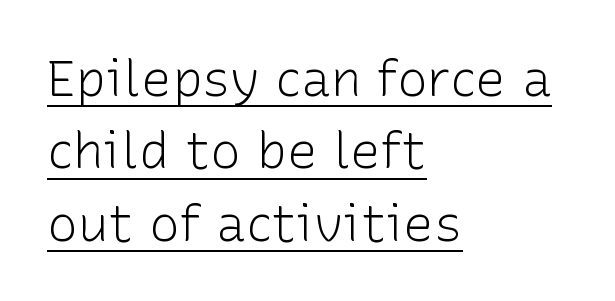
Characters follow at the spacing the type designer built in. Ascenders rise straight up at ninety degrees. Type style note: lacks serifs. The letters look calm and open, with moderate or lighter stems. Normally led — the rows are evenly, conventionally spaced. A typesetter would call this proportional, since set widths differ per character.
